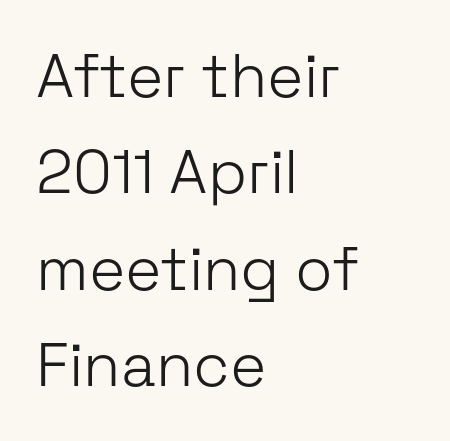
{"serif": "no", "italic": "no", "bold": "no", "weight": "light", "width": "normal", "stroke_contrast": "low", "x_height": "medium", "monospaced": "no", "underline": "no", "align": "left", "line_spacing": "normal", "line_spacing_ratio": 1.58, "letter_spacing": "normal", "letter_spacing_em": 0.0, "glyph_px": 61}
